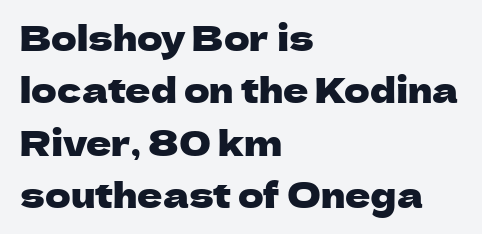
Nothing sits at the stroke ends, so this counts as sans-serif. This rendering features lettering with no underline. Nope, not italic — everything's standing straight. Compared with typical body copy, the letter spacing here is the same. A typesetter would call this leading conventional body-copy spacing. You could not count columns in this text — the font is proportionally spaced.
